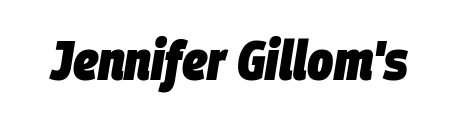
Q: Is the text bold? A: Yes.
Q: Is the text italic (slanted)? A: Yes, it leans right by about 9 degrees.
Q: Is the text underlined? A: No.
Q: Is the spacing between letters normal or unusually wide? A: Normal.
Q: Width (condensed, normal, or wide)? A: Condensed.
Q: Stroke contrast? A: Low.
Q: x-height? A: Large.
Q: Monospaced? A: No.
